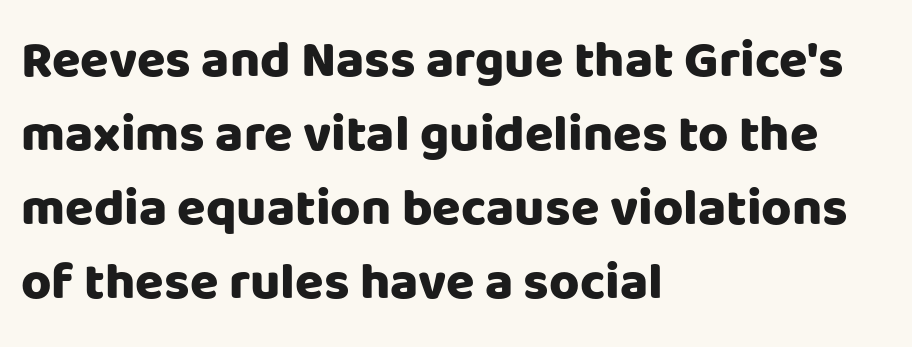
{"serif": "no", "italic": "no", "bold": "yes", "weight": "heavy", "width": "normal", "stroke_contrast": "low", "x_height": "large", "monospaced": "no", "underline": "no", "align": "left", "line_spacing": "normal", "line_spacing_ratio": 1.42, "letter_spacing": "normal", "letter_spacing_em": 0.0, "glyph_px": 52}
